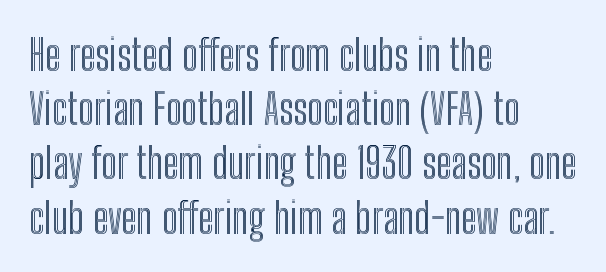
{"italic": "no", "width": "condensed", "x_height": "medium", "monospaced": "no", "underline": "no", "align": "left", "line_spacing": "normal", "line_spacing_ratio": 1.29, "letter_spacing": "normal", "letter_spacing_em": 0.0, "glyph_px": 42}
